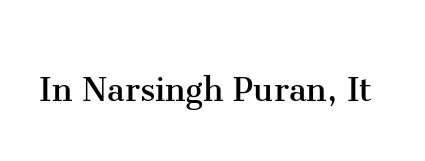
Q: Is the text bold? A: No.
Q: Is the text italic (slanted)? A: No, it is upright.
Q: Is the typeface a serif or a sans-serif typeface? A: Serif.
Q: Is the text underlined? A: No.
Q: Is the spacing between letters normal or unusually wide? A: Normal.
Q: Width (condensed, normal, or wide)? A: Normal.
Q: Stroke contrast? A: Medium.
Q: x-height? A: Medium.
Q: Monospaced? A: No.
